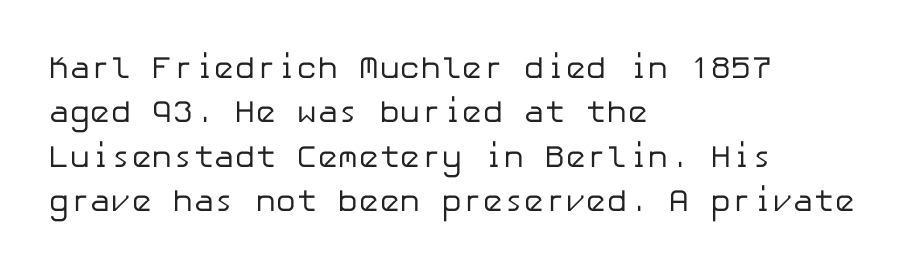
Q: Is the text bold? A: No.
Q: Is the text italic (slanted)? A: No, it is upright.
Q: Is the typeface a serif or a sans-serif typeface? A: Sans-serif.
Q: Is the text underlined? A: No.
Q: How is the paragraph aligned? A: Left-aligned.
Q: Is the spacing between letters normal or unusually wide? A: Normal.
Q: Is the spacing between lines tight, normal or loose? A: Normal.
Q: Width (condensed, normal, or wide)? A: Normal.
Q: Stroke contrast? A: Low.
Q: x-height? A: Medium.
